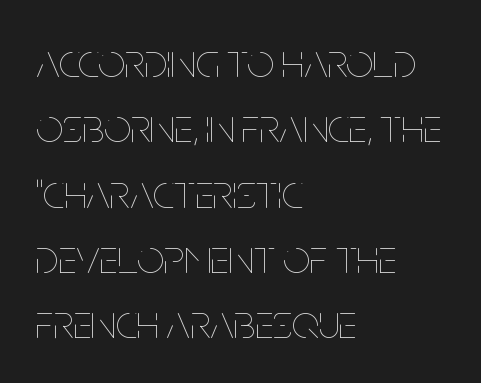
The lettering stays uniformly vertical, giving the passage a roman look. No word sits above an underline. Proportional: the letters do not fall into vertical columns. Observe the ordinary spacing: letters are neighbours, not strangers. Short and long lines alike share a common starting point at left. Rows of type keep a routine distance in the vertical direction.
